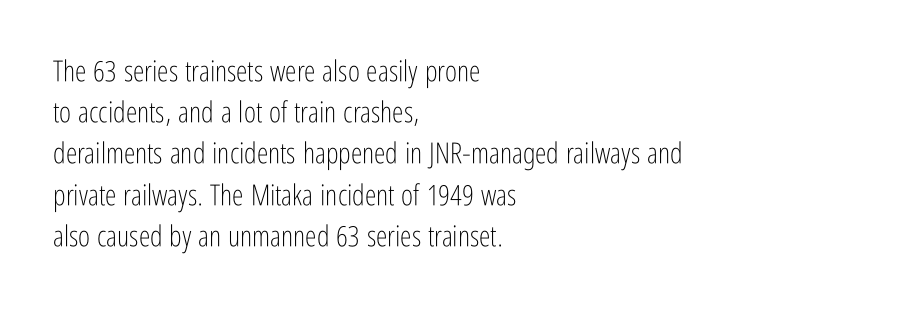
The image shows 29 px light, condensed sans-serif type, upright; set left-aligned, normal line spacing (1.42x), normal letter spacing, not underlined; low stroke contrast and a medium x-height.
